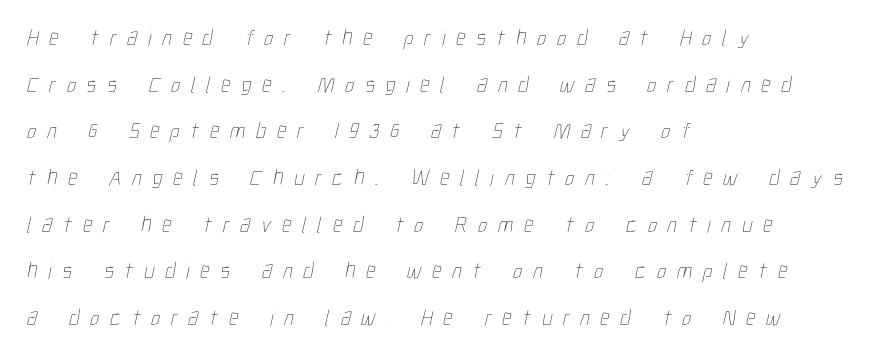
The image shows 23 px text type; set left-aligned, loose line spacing (2.03x), unusually wide letter spacing (+0.47 em), not underlined.
